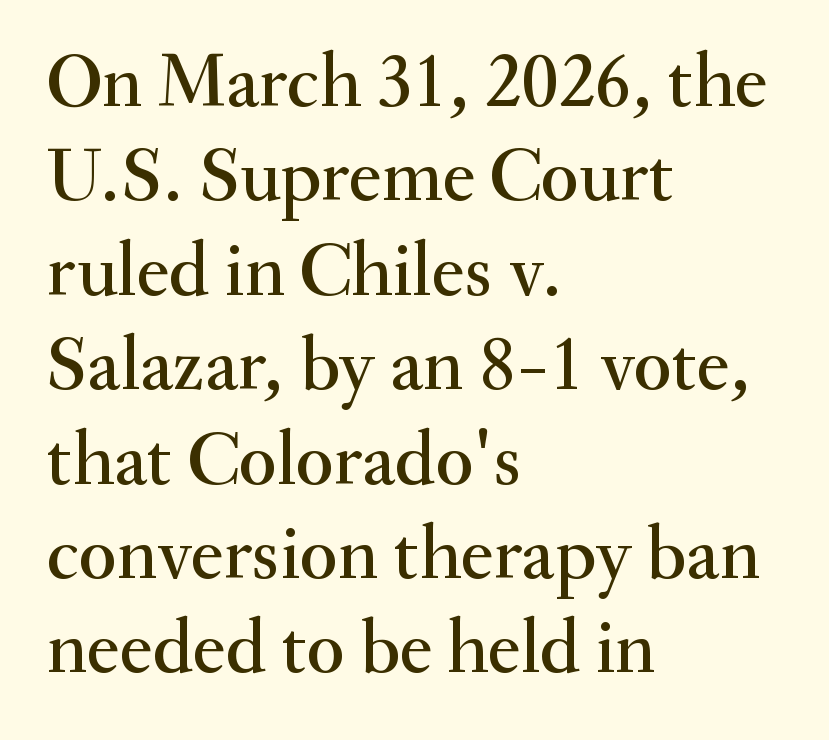
Q: Is the text italic (slanted)? A: No, it is upright.
Q: Is the typeface a serif or a sans-serif typeface? A: Serif.
Q: Is the text underlined? A: No.
Q: How is the paragraph aligned? A: Left-aligned.
Q: Is the spacing between letters normal or unusually wide? A: Normal.
Q: Width (condensed, normal, or wide)? A: Normal.
Q: Stroke contrast? A: Medium.
Q: x-height? A: Small.
Q: Monospaced? A: No.
